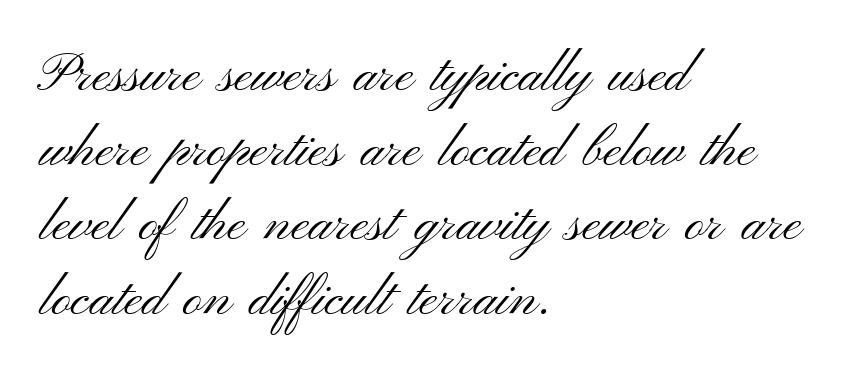
The image shows 54 px light, wide sans-serif type; set left-aligned, normal line spacing (1.38x), normal letter spacing, not underlined; medium stroke contrast and a small x-height.
